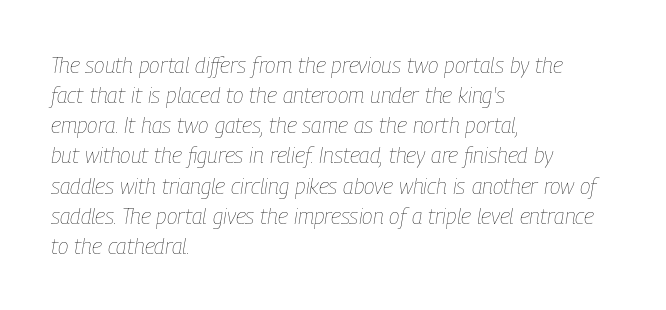
The image shows 22 px text type, italic (leaning right); set left-aligned, normal line spacing (1.37x), normal letter spacing, not underlined.
